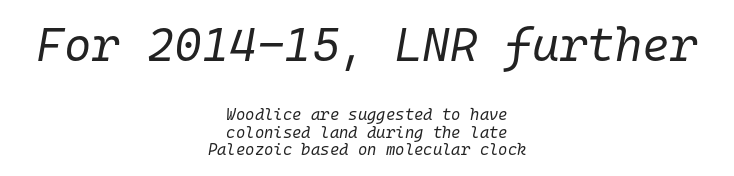
Q: Is the text bold? A: No.
Q: Is the text italic (slanted)? A: Yes, it leans right by about 10 degrees.
Q: Is the text underlined? A: No.
Q: How is the paragraph aligned? A: Centered.
Q: Is the spacing between letters normal or unusually wide? A: Normal.
Q: Is the spacing between lines tight, normal or loose? A: Tight.
Q: Which block of text is set in a larger size, the first (top) or the second (bottom)? A: The first (top) one.
Q: Width (condensed, normal, or wide)? A: Normal.
Q: Stroke contrast? A: Low.
Q: x-height? A: Medium.
Q: Monospaced? A: Yes.
